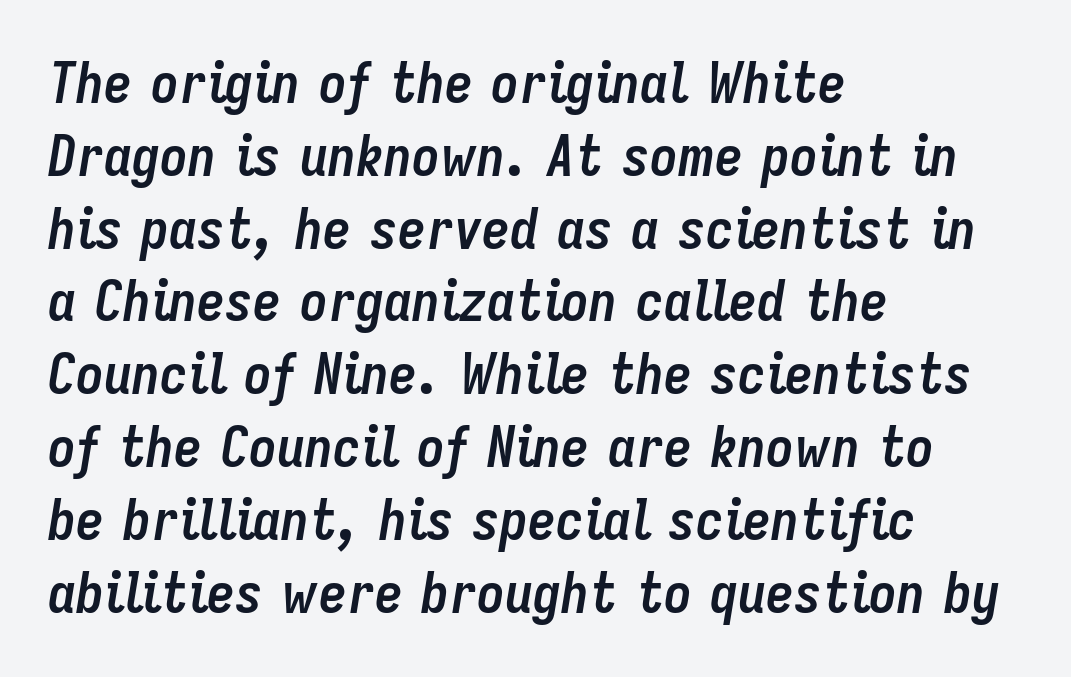
The image shows 56 px semibold, condensed type, italic (leaning right); set left-aligned, normal line spacing (1.3x), normal letter spacing, not underlined; low stroke contrast and a medium x-height.
